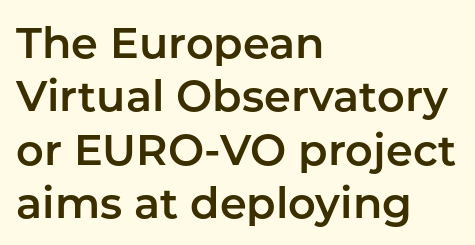
{"serif": "no", "italic": "no", "width": "normal", "stroke_contrast": "low", "x_height": "medium", "monospaced": "no", "underline": "no", "align": "left", "line_spacing_ratio": 1.24, "letter_spacing": "normal", "letter_spacing_em": 0.0, "glyph_px": 43}
